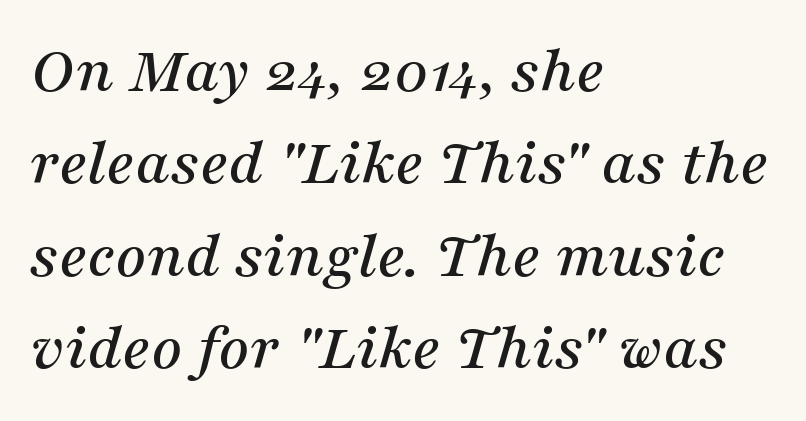
The lines sit at an ordinary, default distance from one another. Notice how the stems are inclined rather than vertical — that's the hallmark of italics. Does extra space separate the letters? No, they use regular spacing. Varying glyph widths throughout — classic text-font behaviour. Line starts are locked; line ends wander. Classification — serif.
